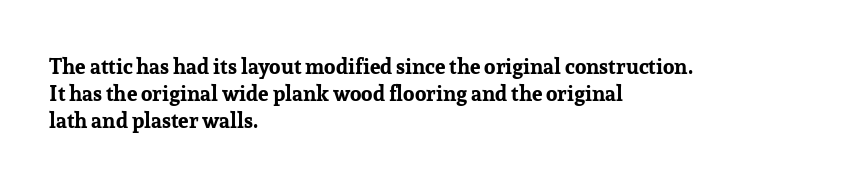
Which margin do the lines hug? The left one — the right edge is uneven. The foot of each line stays bare and open. Strokes here are thick enough to call this a true bold. Does the lettering tilt? It doesn't — this is upright. You could call the tracking neutral — neither tight nor loose. Interline gaps are of average width in this sample.
